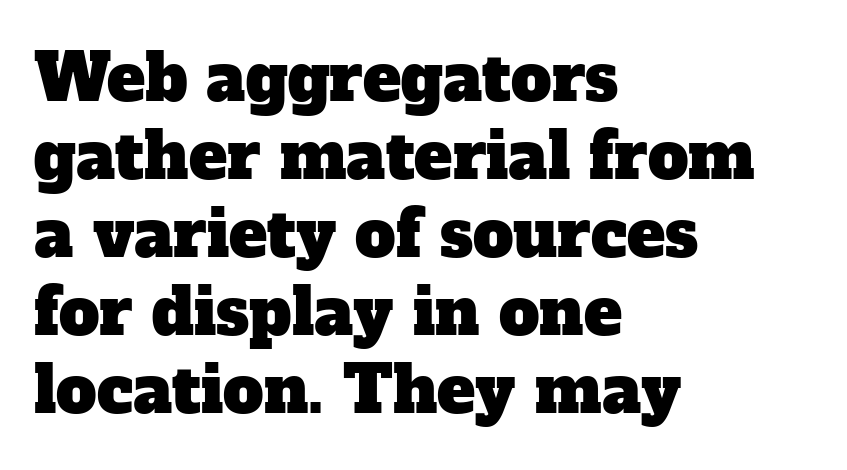
The image shows 64 px serif type; set left-aligned, line spacing 1.22x, normal letter spacing, not underlined; low stroke contrast and a medium x-height.
